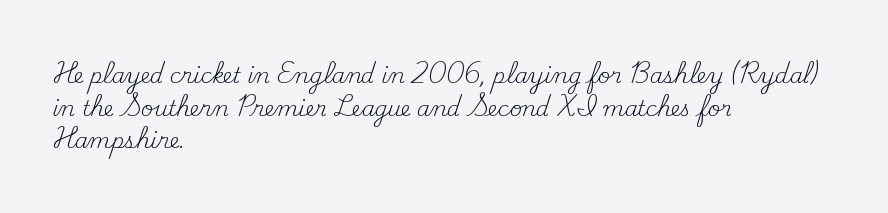
Q: Is the text bold? A: No.
Q: Is the text italic (slanted)? A: Yes.
Q: Is the text underlined? A: No.
Q: How is the paragraph aligned? A: Left-aligned.
Q: Is the spacing between letters normal or unusually wide? A: Normal.
Q: Is the spacing between lines tight, normal or loose? A: Normal.
